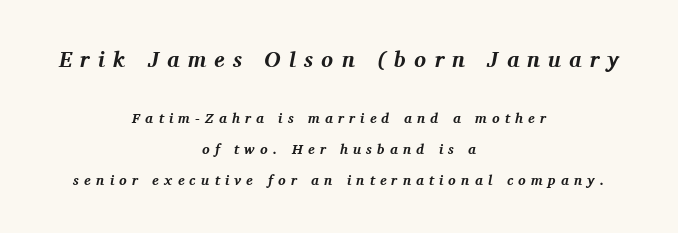
Q: Is the text bold? A: Yes.
Q: Is the text italic (slanted)? A: Yes, it leans right by about 11 degrees.
Q: Is the text underlined? A: No.
Q: How is the paragraph aligned? A: Centered.
Q: Is the spacing between letters normal or unusually wide? A: Unusually wide.
Q: Is the spacing between lines tight, normal or loose? A: Loose.
Q: Which block of text is set in a larger size, the first (top) or the second (bottom)? A: The first (top) one.
